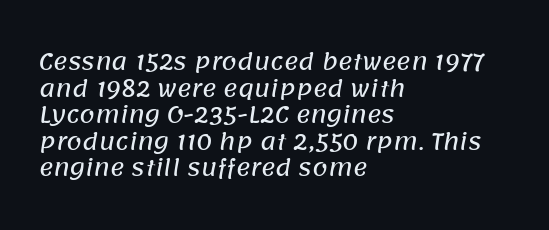
The image shows 22 px text type; set left-aligned, line spacing 1.21x, normal letter spacing, not underlined.
